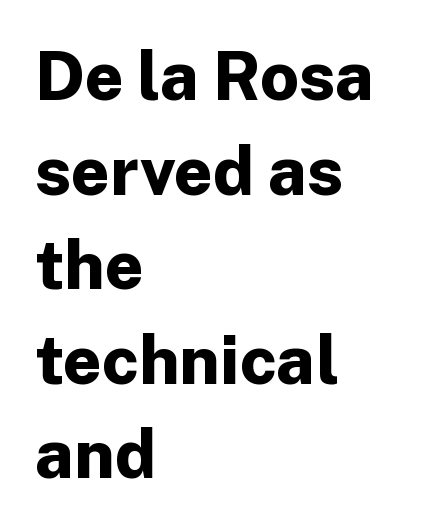
The image shows 68 px bold sans-serif type, upright; set left-aligned, normal line spacing (1.39x), normal letter spacing, not underlined; low stroke contrast and a medium x-height.
